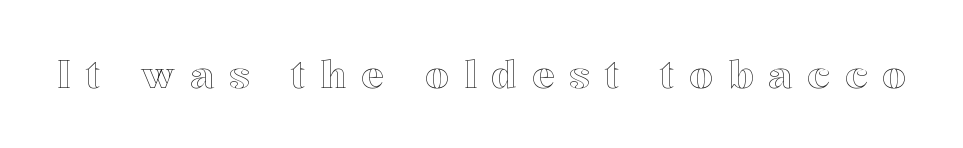
{"italic": "no", "width": "normal", "x_height": "medium", "monospaced": "no", "underline": "no", "letter_spacing": "wide", "letter_spacing_em": 0.39, "glyph_px": 38}
